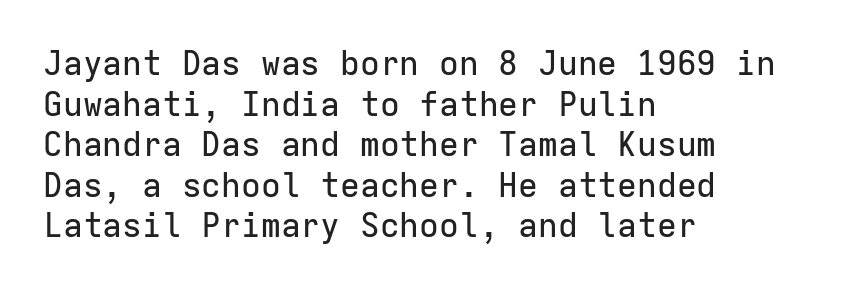
The image shows 33 px sans-serif type, upright, monospaced; set left-aligned, line spacing 1.23x, normal letter spacing, not underlined; low stroke contrast and a medium x-height.
